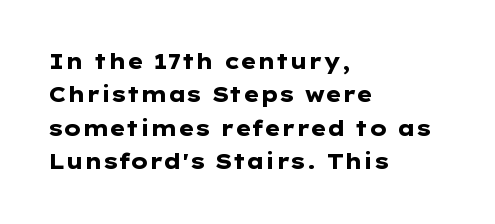
{"italic": "no", "bold": "yes", "underline": "no", "align": "left", "line_spacing": "normal", "line_spacing_ratio": 1.59, "letter_spacing": "normal", "letter_spacing_em": 0.0, "glyph_px": 21}
